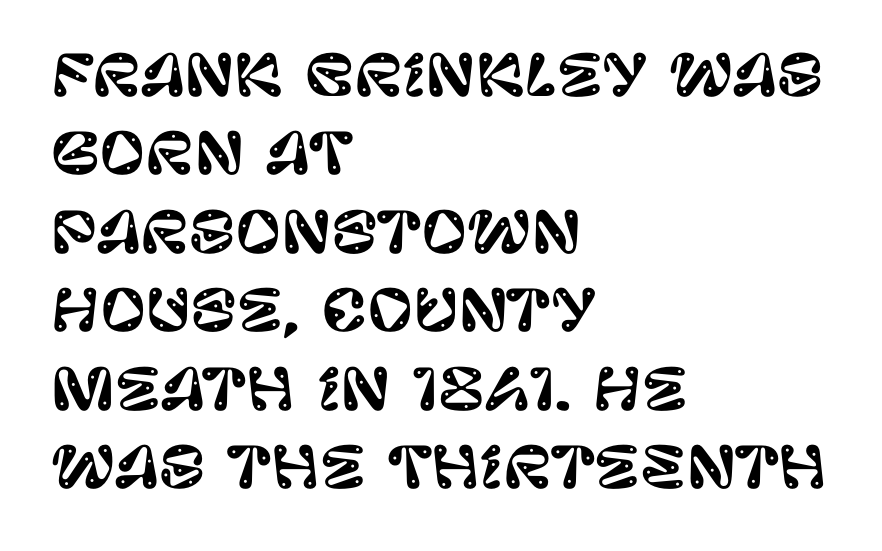
The passage shown stacks its lines at a standard gap. Do the characters align in a grid? No, the font is proportional. Glyph-to-glyph distance matches everyday printed text. The text was rendered using a sans face with plain stroke endings.
